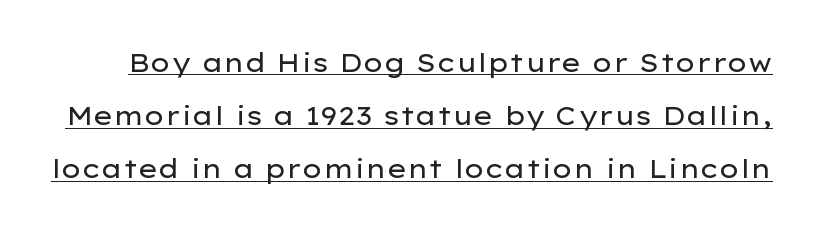
Q: Is the text bold? A: No.
Q: Is the text italic (slanted)? A: No, it is upright.
Q: Is the text underlined? A: Yes.
Q: Is the spacing between letters normal or unusually wide? A: Normal.
Q: Is the spacing between lines tight, normal or loose? A: Loose.
